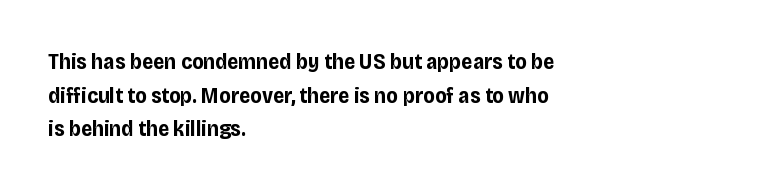
The image shows 22 px bold type, upright; set left-aligned, normal line spacing (1.53x), normal letter spacing, not underlined.
